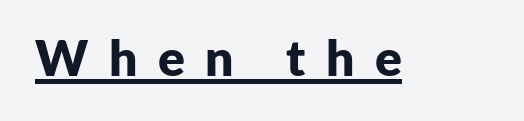
{"serif": "no", "italic": "no", "bold": "yes", "weight": "bold", "width": "normal", "stroke_contrast": "low", "x_height": "medium", "monospaced": "no", "underline": "yes", "letter_spacing": "wide", "letter_spacing_em": 0.41, "glyph_px": 50}
